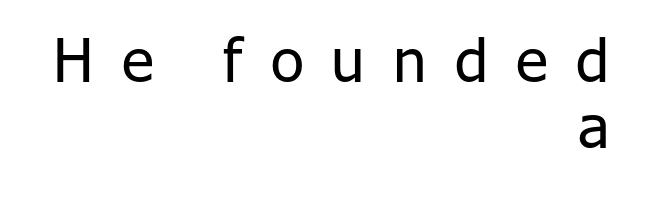
Q: Is the text bold? A: No.
Q: Is the text italic (slanted)? A: No, it is upright.
Q: Is the typeface a serif or a sans-serif typeface? A: Sans-serif.
Q: Is the text underlined? A: No.
Q: How is the paragraph aligned? A: Right-aligned.
Q: Is the spacing between letters normal or unusually wide? A: Unusually wide.
Q: Is the spacing between lines tight, normal or loose? A: Tight.
Q: Width (condensed, normal, or wide)? A: Normal.
Q: Stroke contrast? A: Low.
Q: x-height? A: Medium.
Q: Monospaced? A: No.
